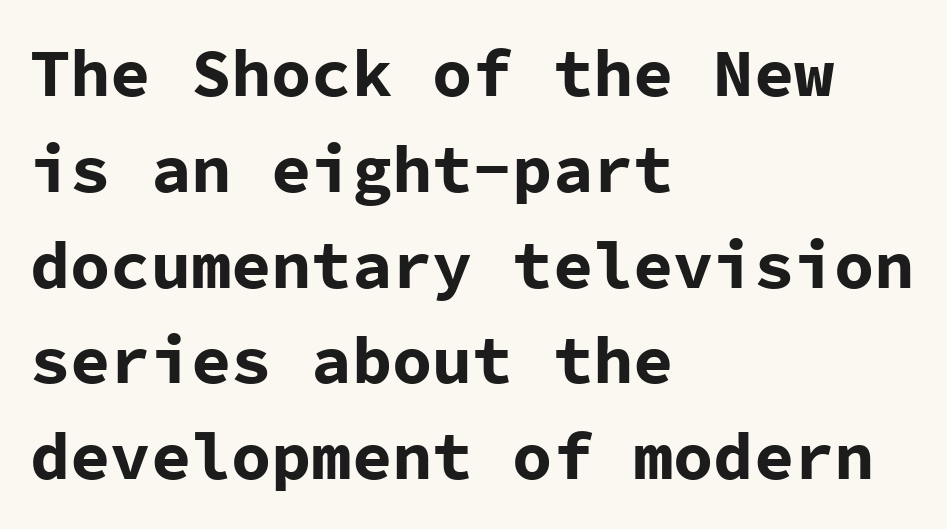
Q: Is the text bold? A: Yes.
Q: Is the text italic (slanted)? A: No, it is upright.
Q: Is the typeface a serif or a sans-serif typeface? A: Sans-serif.
Q: Is the text underlined? A: No.
Q: How is the paragraph aligned? A: Left-aligned.
Q: Is the spacing between letters normal or unusually wide? A: Normal.
Q: Is the spacing between lines tight, normal or loose? A: Normal.
Q: Width (condensed, normal, or wide)? A: Normal.
Q: Stroke contrast? A: Low.
Q: x-height? A: Medium.
Q: Monospaced? A: Yes.
